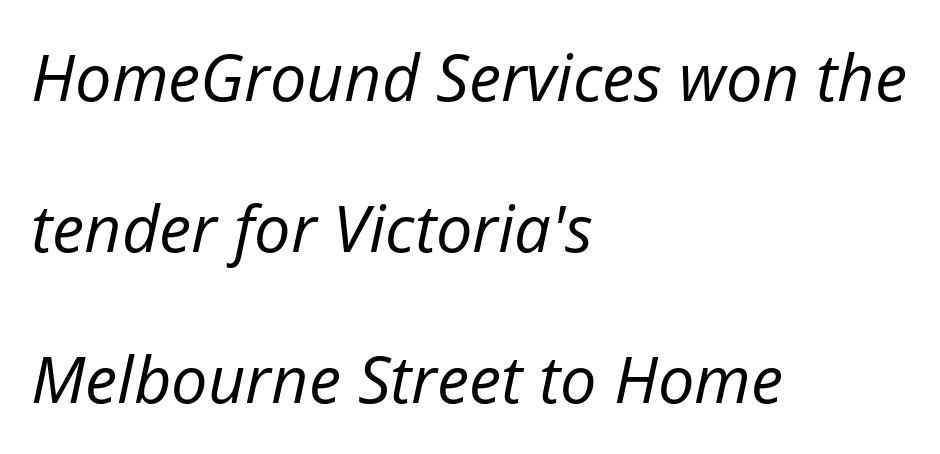
A typesetter would mark this as italic. Interline gaps are noticeably wide in this sample. Quick note: underline off. Here the designer chose a conventional face with non-uniform glyph widths. The weight tops out at a normal text grade. A classic flush-left, rag-right setting is used for this passage.
